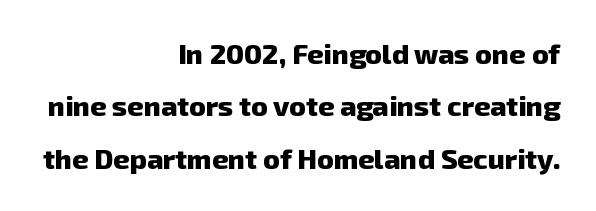
The image shows 28 px heavy sans-serif type; set right-aligned, line spacing 1.87x, normal letter spacing, not underlined; low stroke contrast and a medium x-height.
